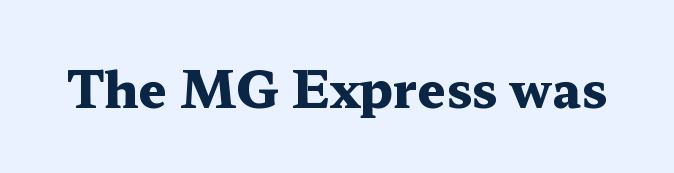
{"serif": "yes", "italic": "no", "bold": "yes", "weight": "heavy", "width": "wide", "stroke_contrast": "medium", "x_height": "medium", "monospaced": "no", "underline": "no", "letter_spacing": "normal", "letter_spacing_em": 0.0, "glyph_px": 50}
